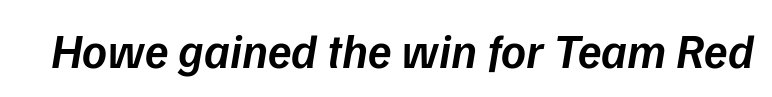
Rule under the text: the space is simply empty. Each word holds together tightly as a unit, with standard inter-letter gaps. Character widths vary here, with narrow letters taking less room than wide ones. When letters slant like this, we call the style italic.
